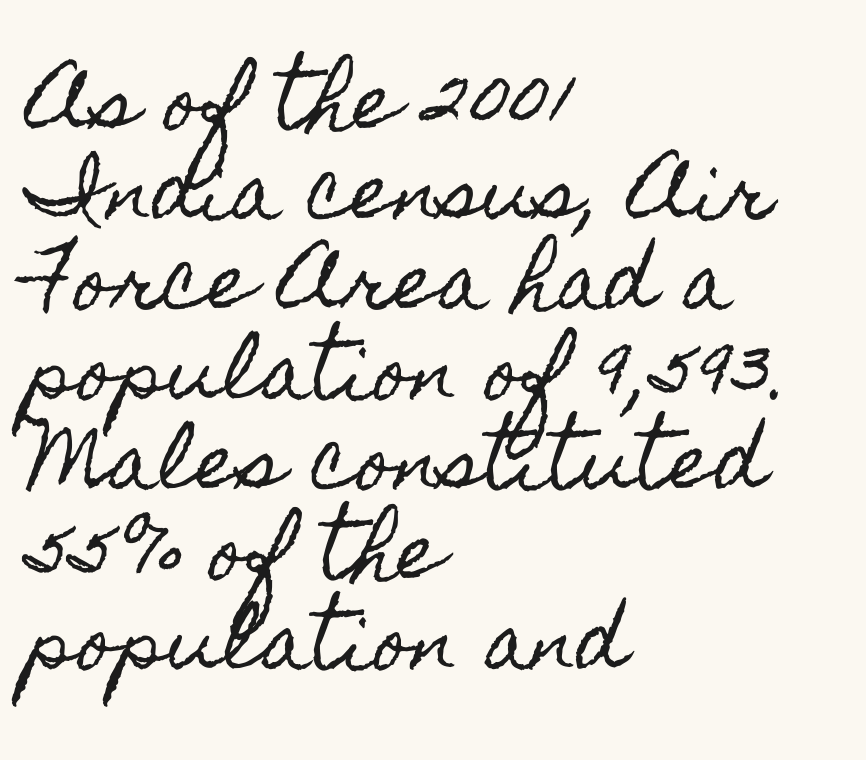
{"width": "condensed", "x_height": "small", "monospaced": "no", "underline": "no", "align": "left", "line_spacing_ratio": 1.2, "letter_spacing": "normal", "letter_spacing_em": 0.0, "glyph_px": 75}
